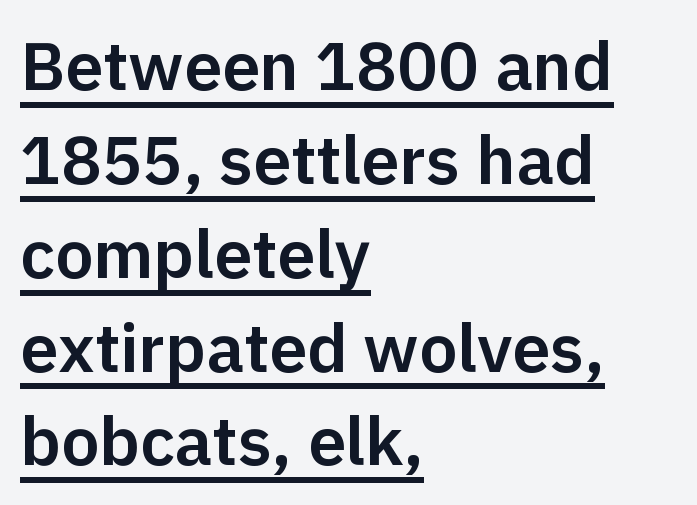
{"serif": "no", "italic": "no", "width": "normal", "stroke_contrast": "low", "x_height": "medium", "monospaced": "no", "underline": "yes", "align": "left", "line_spacing": "normal", "line_spacing_ratio": 1.38, "letter_spacing": "normal", "letter_spacing_em": 0.0, "glyph_px": 68}
